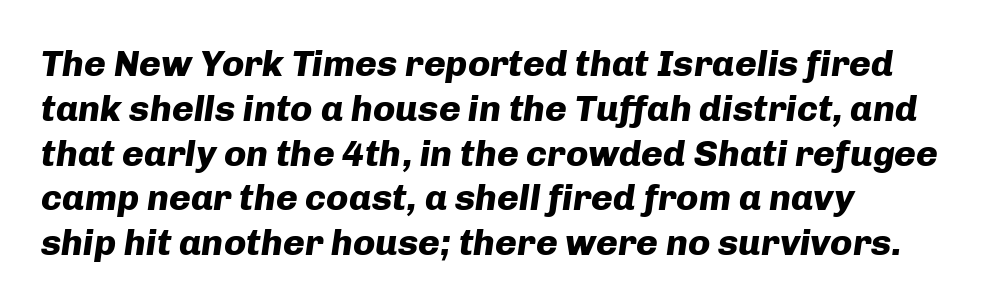
The image shows 37 px heavy type, italic (leaning right); set left-aligned, line spacing 1.21x, normal letter spacing, not underlined; low stroke contrast and a medium x-height.
